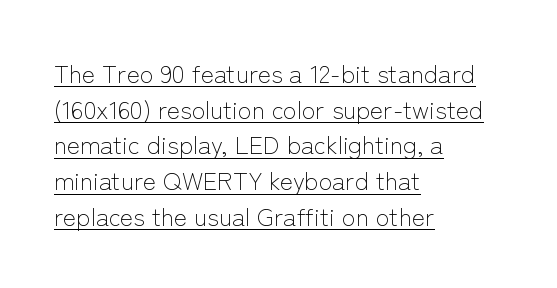
Q: Is the text bold? A: No.
Q: Is the text italic (slanted)? A: No, it is upright.
Q: Is the text underlined? A: Yes.
Q: How is the paragraph aligned? A: Left-aligned.
Q: Is the spacing between letters normal or unusually wide? A: Normal.
Q: Is the spacing between lines tight, normal or loose? A: Normal.
